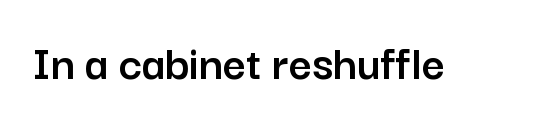
{"serif": "no", "italic": "no", "width": "normal", "stroke_contrast": "low", "x_height": "medium", "monospaced": "no", "underline": "no", "letter_spacing": "normal", "letter_spacing_em": 0.0, "glyph_px": 50}
